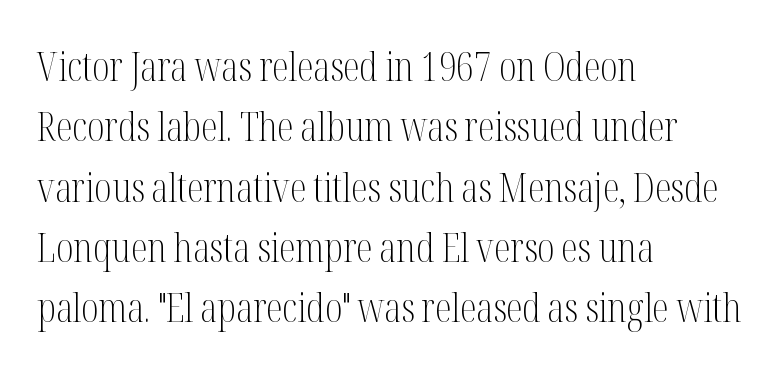
The image shows 41 px light, condensed serif type, upright; set left-aligned, normal line spacing (1.47x), normal letter spacing, not underlined; medium stroke contrast and a medium x-height.
